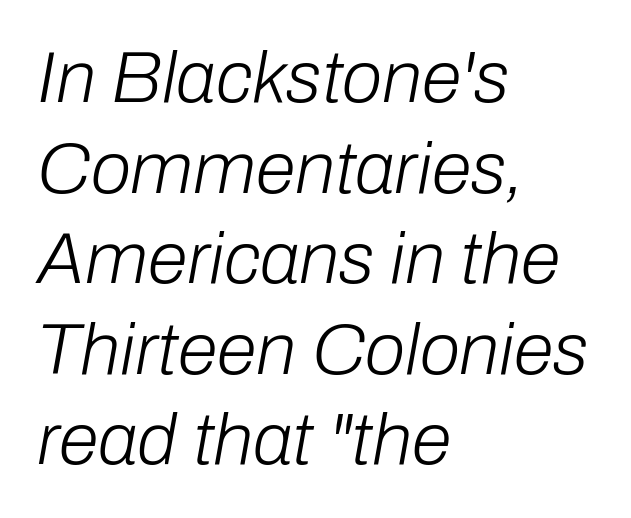
{"italic": "yes", "lean": "right", "slant_degrees": 10, "bold": "no", "weight": "light", "width": "normal", "stroke_contrast": "low", "x_height": "medium", "monospaced": "no", "underline": "no", "align": "left", "line_spacing_ratio": 1.24, "letter_spacing": "normal", "letter_spacing_em": 0.0, "glyph_px": 73}
